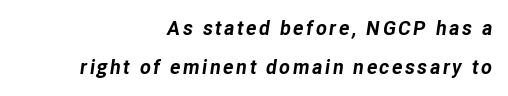
Q: Is the text bold? A: Yes.
Q: Is the text italic (slanted)? A: Yes, it leans right by about 8 degrees.
Q: Is the text underlined? A: No.
Q: How is the paragraph aligned? A: Right-aligned.
Q: Is the spacing between lines tight, normal or loose? A: Loose.
